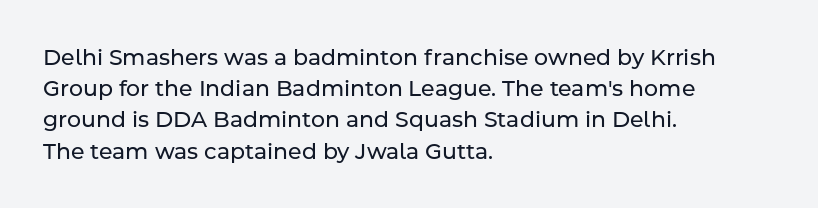
Q: Is the text bold? A: No.
Q: Is the text italic (slanted)? A: No, it is upright.
Q: Is the text underlined? A: No.
Q: How is the paragraph aligned? A: Left-aligned.
Q: Is the spacing between letters normal or unusually wide? A: Normal.
Q: Is the spacing between lines tight, normal or loose? A: Normal.
